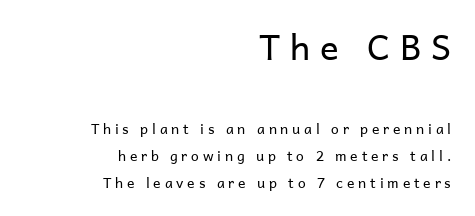
A typesetter would call this proportional, since set widths differ per character. This sample uses expanded letter spacing, leaving extra air between glyphs. Stroke thickness stays within the range of a standard reading face or lighter. Which of the two is more prominent by size? The first, at the top. Does the copy run flush right? Yes — the right margin is perfectly even.
